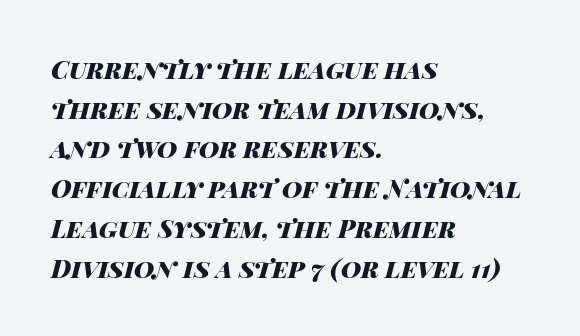
{"italic": "yes", "lean": "right", "slant_degrees": 14, "bold": "yes", "underline": "no", "align": "left", "line_spacing": "normal", "line_spacing_ratio": 1.59, "letter_spacing": "normal", "letter_spacing_em": 0.0, "glyph_px": 25}
